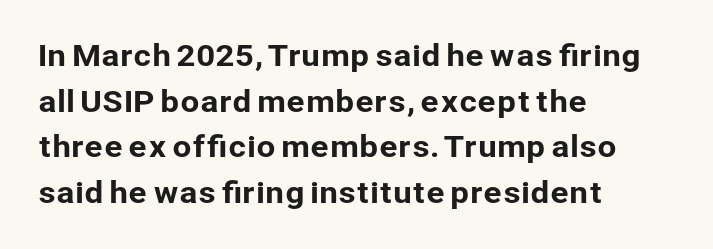
{"serif": "no", "italic": "no", "width": "normal", "stroke_contrast": "low", "x_height": "medium", "monospaced": "no", "underline": "no", "align": "left", "line_spacing": "normal", "line_spacing_ratio": 1.52, "letter_spacing": "normal", "letter_spacing_em": 0.0, "glyph_px": 30}
